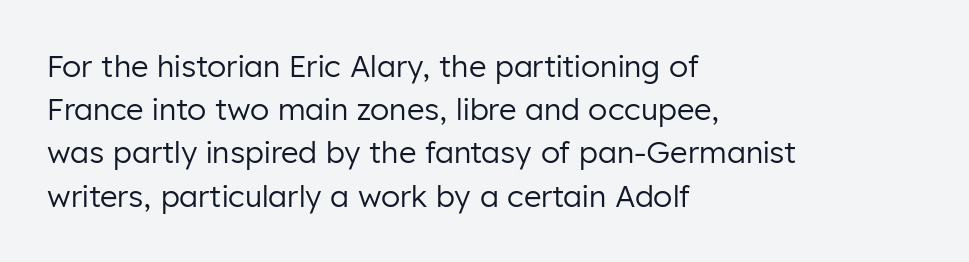
Nope, not italic — everything's standing straight. The rendering shows plain stroke endings on the letterforms — a sans-serif design. Evenly set lines give the paragraph a standard silhouette. Letters rest on an invisible, unmarked baseline.
